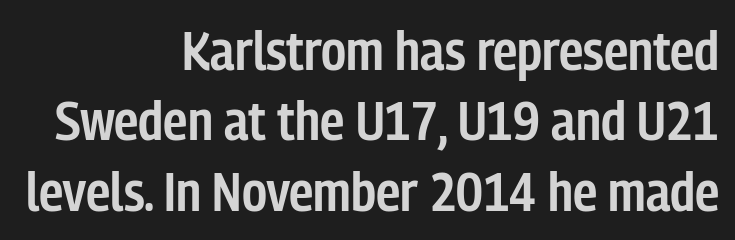
The rendering anchors every line to the right-hand side. In terms of posture, this sample is upright. The letterforms sit shoulder to shoulder at normal distance. A bare baseline throughout the passage. Firm but not heavy-handed strokes: this text is semibold.
